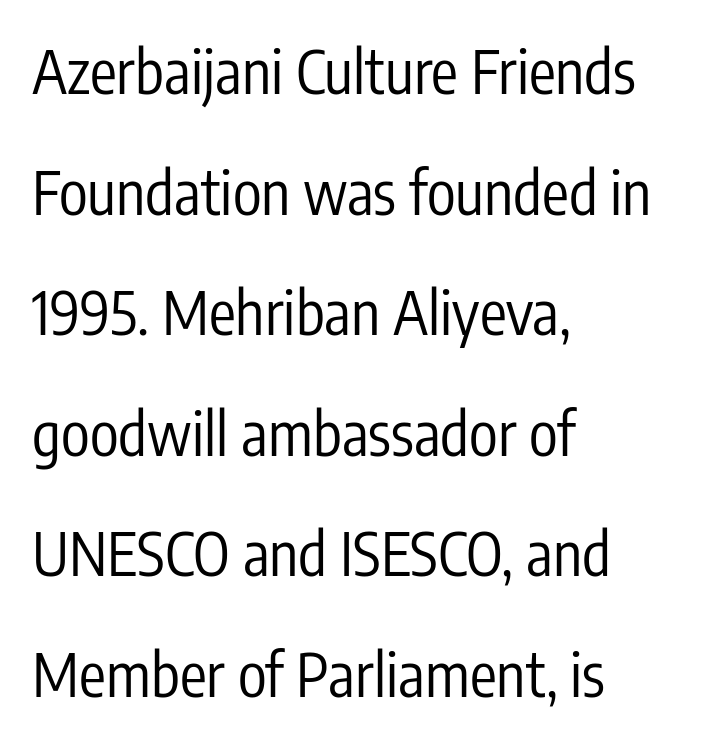
Nothing sits at the stroke ends, so this counts as sans-serif. Students, note that the glyphs here touch the page at normal intervals. One glance says open: line gaps are wider than usual. Compared with a centered layout, this one pins lines to the left instead. The letters advance in unequal steps, a hallmark of proportional type. When letters stand straight like this, we call the style roman or upright.
